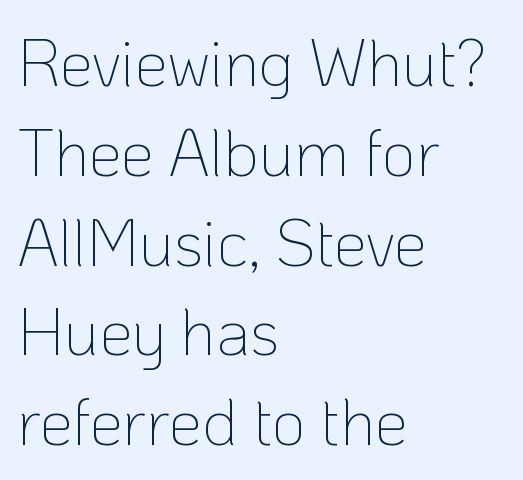
Q: Is the text bold? A: No.
Q: Is the text italic (slanted)? A: No, it is upright.
Q: Is the typeface a serif or a sans-serif typeface? A: Sans-serif.
Q: Is the text underlined? A: No.
Q: How is the paragraph aligned? A: Left-aligned.
Q: Is the spacing between letters normal or unusually wide? A: Normal.
Q: Is the spacing between lines tight, normal or loose? A: Normal.
Q: Width (condensed, normal, or wide)? A: Normal.
Q: Stroke contrast? A: Low.
Q: x-height? A: Medium.
Q: Monospaced? A: No.
